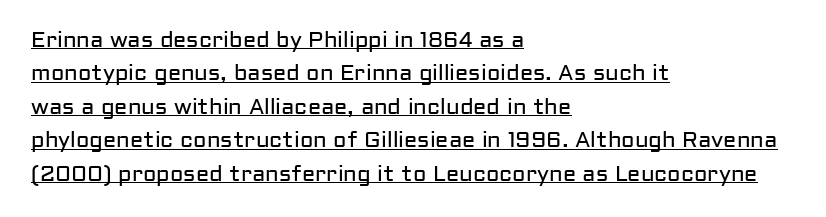
The image shows 22 px text type, upright; set left-aligned, normal line spacing (1.52x), normal letter spacing, underlined.
